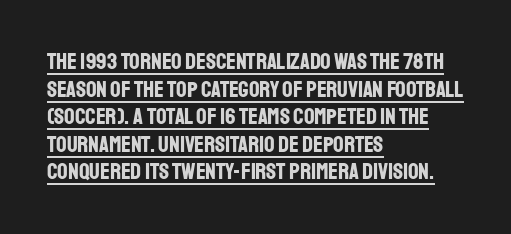
{"italic": "no", "bold": "yes", "underline": "yes", "align": "left", "line_spacing_ratio": 1.2, "letter_spacing": "normal", "letter_spacing_em": 0.0, "glyph_px": 23}
